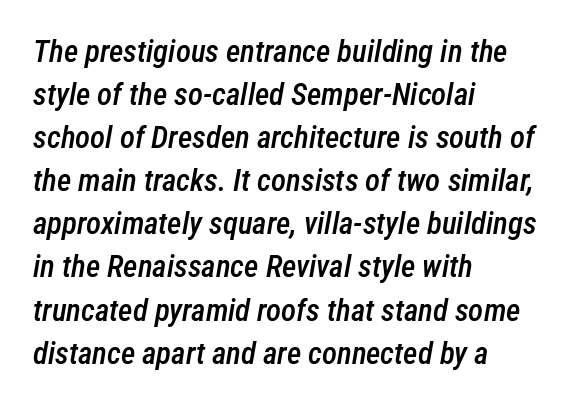
Compared with a centered layout, this one pins lines to the left instead. Is the type bold? Partly — it's a semibold, heavier than regular but not fully bold. How would I describe the line gaps? Plain and ordinary. Character widths vary here, with narrow letters taking less room than wide ones. A clean baseline with only descenders dipping below it.
